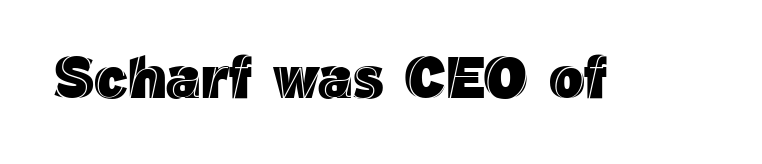
The image shows 59 px text type, upright; set normal letter spacing, not underlined; a medium x-height.
